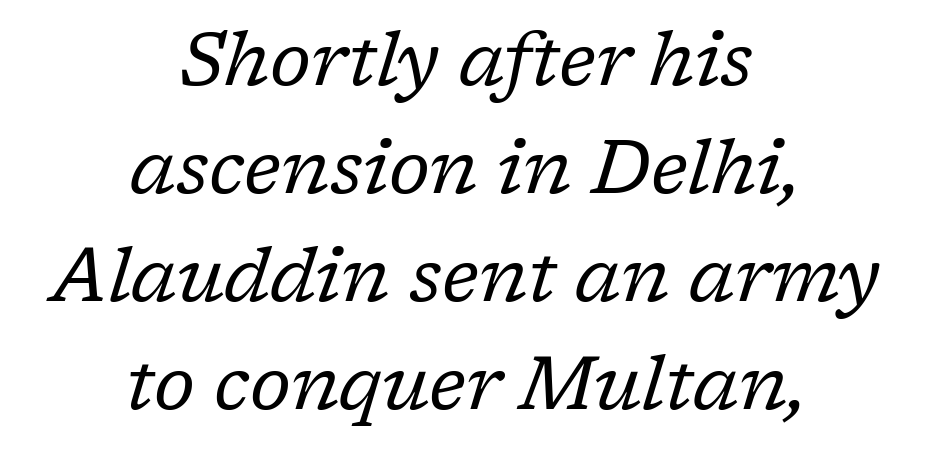
Default kerning and tracking; the words read as compact shapes. Characters are canted at an angle relative to the baseline's perpendicular. Does the type have serifs? Yes, each stem ends in a small foot. The face used here is proportionally spaced, like ordinary book or web type. Check under the words: just untouched page. Neither beginnings nor endings align; midpoints do.
